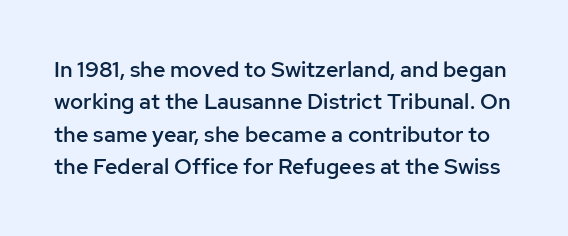
The image shows 22 px text type, upright; set normal line spacing (1.47x), normal letter spacing, not underlined.
